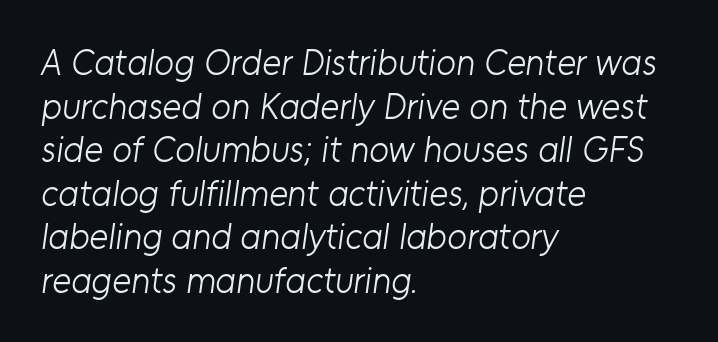
The image shows 36 px light sans-serif type; set left-aligned, line spacing 1.21x, normal letter spacing, not underlined; low stroke contrast and a medium x-height.
